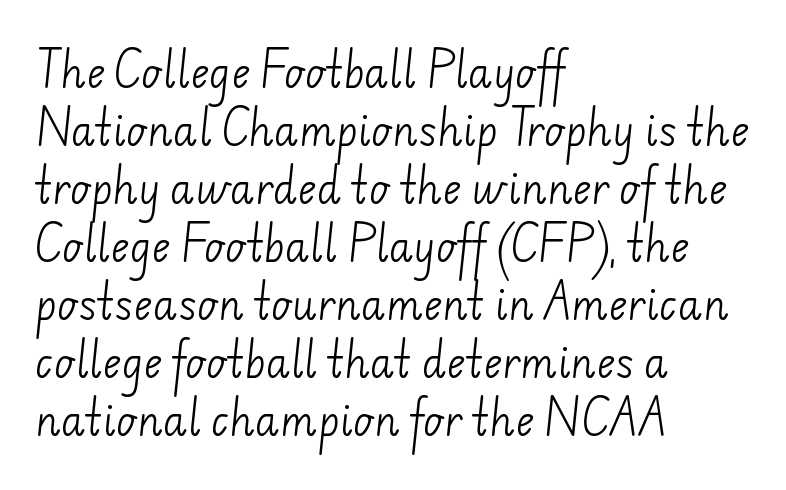
{"serif": "no", "bold": "no", "weight": "light", "width": "normal", "stroke_contrast": "low", "x_height": "small", "monospaced": "no", "underline": "no", "align": "left", "line_spacing": "normal", "line_spacing_ratio": 1.45, "letter_spacing": "normal", "letter_spacing_em": 0.0, "glyph_px": 40}
